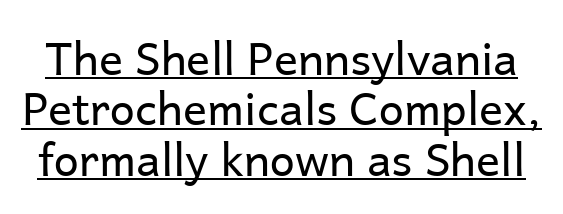
{"serif": "no", "italic": "no", "bold": "no", "weight": "regular", "width": "normal", "stroke_contrast": "low", "x_height": "medium", "monospaced": "no", "underline": "yes", "line_spacing": "tight", "line_spacing_ratio": 1.12, "letter_spacing": "normal", "letter_spacing_em": 0.0, "glyph_px": 45}
